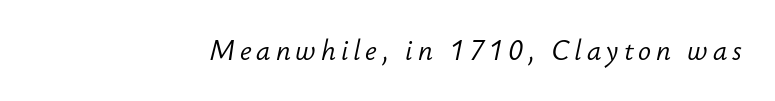
{"italic": "yes", "lean": "right", "slant_degrees": 12, "bold": "no", "underline": "no", "glyph_px": 27}
